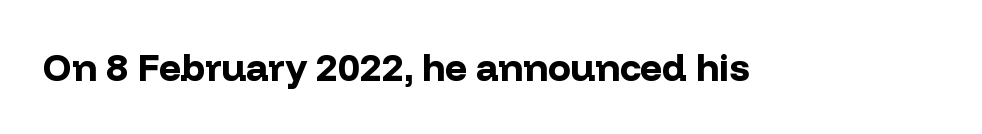
{"serif": "no", "italic": "no", "bold": "yes", "weight": "bold", "width": "normal", "stroke_contrast": "low", "x_height": "medium", "monospaced": "no", "underline": "no", "letter_spacing": "normal", "letter_spacing_em": 0.0, "glyph_px": 38}
